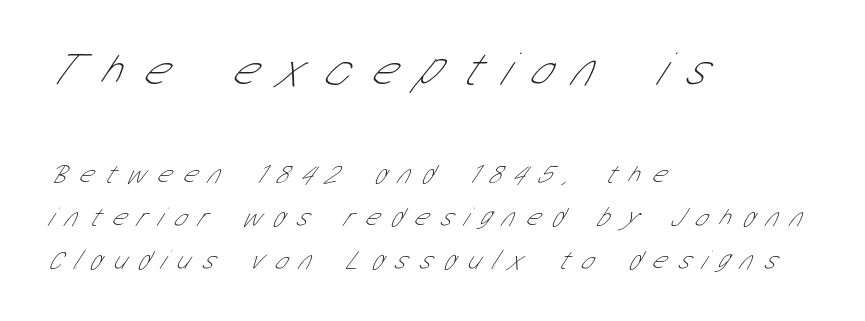
Q: Is the text bold? A: No.
Q: Is the typeface a serif or a sans-serif typeface? A: Sans-serif.
Q: Is the text underlined? A: No.
Q: How is the paragraph aligned? A: Left-aligned.
Q: Is the spacing between letters normal or unusually wide? A: Unusually wide.
Q: Is the spacing between lines tight, normal or loose? A: Normal.
Q: Which block of text is set in a larger size, the first (top) or the second (bottom)? A: The first (top) one.
Q: Width (condensed, normal, or wide)? A: Condensed.
Q: Stroke contrast? A: Low.
Q: x-height? A: Medium.
Q: Monospaced? A: No.
